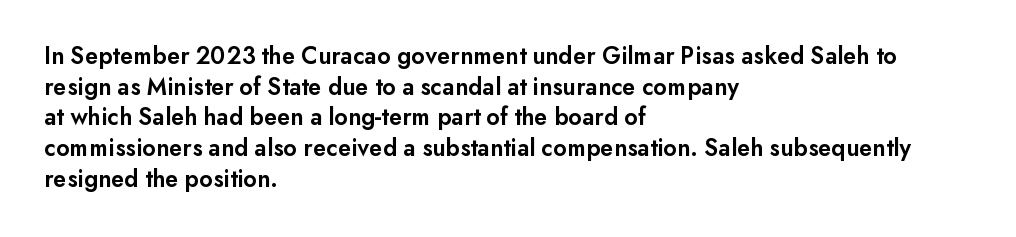
Q: Is the text bold? A: Semi-bold.
Q: Is the text italic (slanted)? A: No, it is upright.
Q: Is the text underlined? A: No.
Q: How is the paragraph aligned? A: Left-aligned.
Q: Is the spacing between letters normal or unusually wide? A: Normal.
